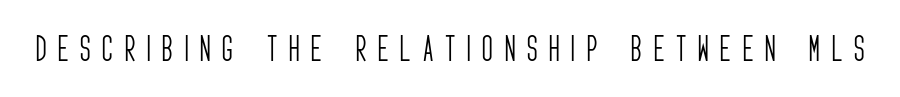
The image shows 29 px light, condensed sans-serif type, upright; set unusually wide letter spacing (+0.41 em), not underlined; low stroke contrast and a large x-height.
